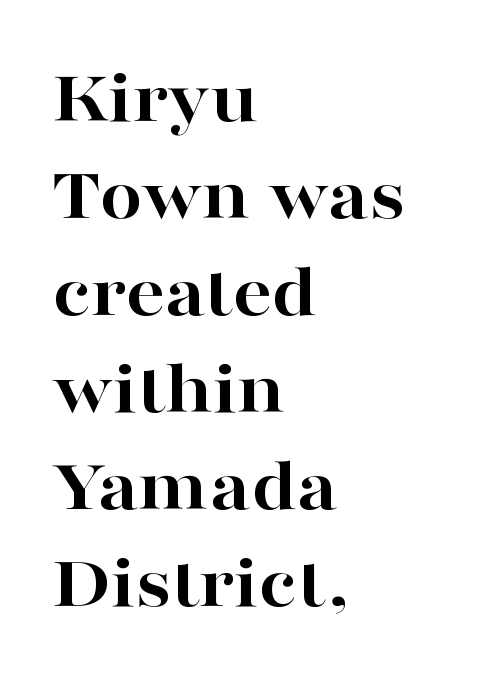
Are there feet on the stems? There are — it's a serif. Does the copy run flush right? No — it runs flush left. Each glyph is drawn with heavy, bold strokes. A bare baseline throughout the passage. The rendering uses natural spacing where letterforms have individual widths.
